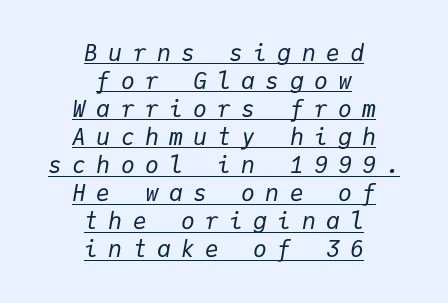
{"italic": "yes", "lean": "right", "slant_degrees": 9, "bold": "no", "underline": "yes", "align": "center", "line_spacing_ratio": 1.22, "letter_spacing": "wide", "letter_spacing_em": 0.45, "glyph_px": 23}
